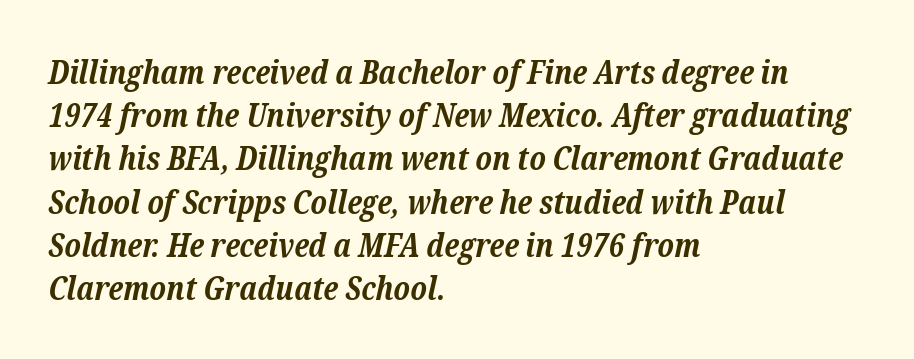
Q: Is the text bold? A: Yes.
Q: Is the text italic (slanted)? A: Yes, it leans right by about 12 degrees.
Q: Is the typeface a serif or a sans-serif typeface? A: Serif.
Q: Is the text underlined? A: No.
Q: How is the paragraph aligned? A: Left-aligned.
Q: Is the spacing between letters normal or unusually wide? A: Normal.
Q: Is the spacing between lines tight, normal or loose? A: Normal.
Q: Width (condensed, normal, or wide)? A: Normal.
Q: Stroke contrast? A: Low.
Q: x-height? A: Medium.
Q: Monospaced? A: No.
